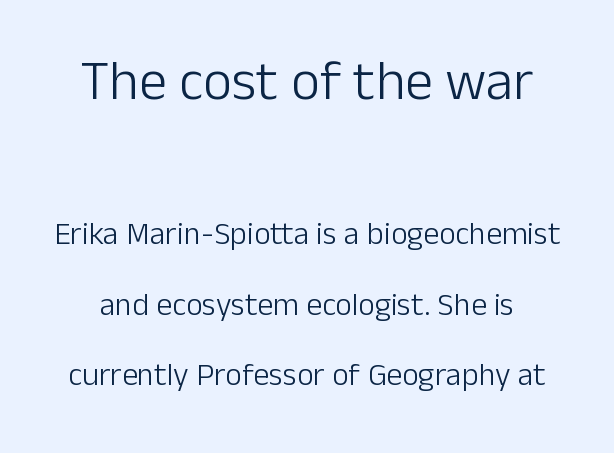
{"serif": "no", "italic": "no", "bold": "no", "weight": "light", "width": "normal", "stroke_contrast": "low", "x_height": "medium", "monospaced": "no", "underline": "no", "line_spacing": "loose", "line_spacing_ratio": 2.19, "letter_spacing": "normal", "letter_spacing_em": 0.0, "larger_block": "first", "size_ratio": 1.75, "glyph_px": 56}
